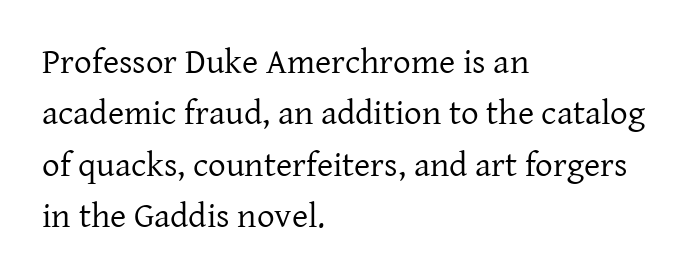
The image shows 35 px regular-weight serif type, upright; set left-aligned, normal line spacing (1.47x), normal letter spacing, not underlined; low stroke contrast and a medium x-height.
